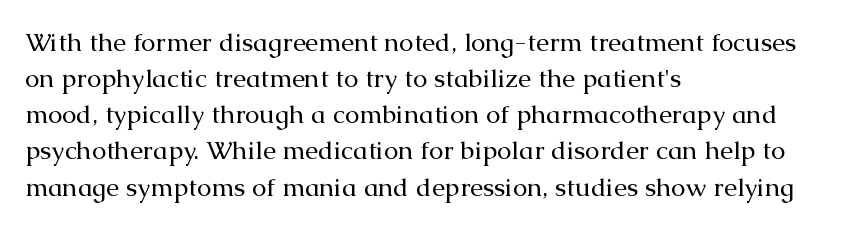
Teacher's note: observe the even left margin — that is flush-left alignment. Students, note that the glyphs here touch the page at normal intervals. Do the letters lean? They stand straight. Descenders hang freely into open space. Stem width sits at or under what a default text font uses.
